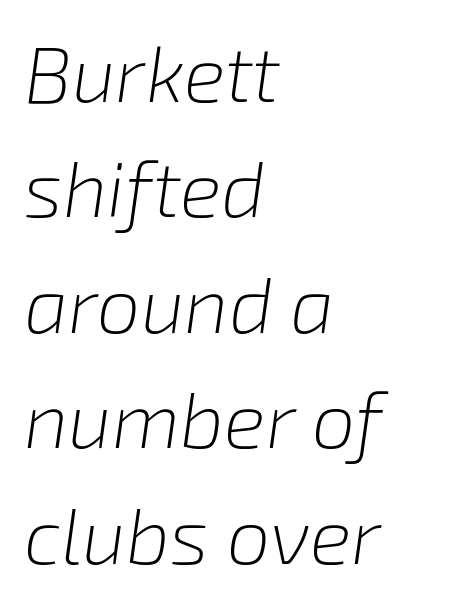
{"italic": "yes", "lean": "right", "slant_degrees": 8, "bold": "no", "weight": "light", "width": "normal", "stroke_contrast": "low", "x_height": "medium", "monospaced": "no", "underline": "no", "align": "left", "line_spacing": "normal", "line_spacing_ratio": 1.48, "letter_spacing": "normal", "letter_spacing_em": 0.0, "glyph_px": 78}
